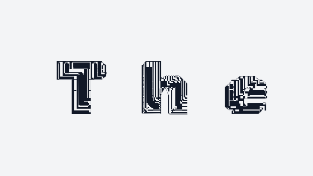
Q: Is the text italic (slanted)? A: No, it is upright.
Q: Is the text underlined? A: No.
Q: Is the spacing between letters normal or unusually wide? A: Unusually wide.
Q: Width (condensed, normal, or wide)? A: Normal.
Q: x-height? A: Medium.
Q: Monospaced? A: No.
